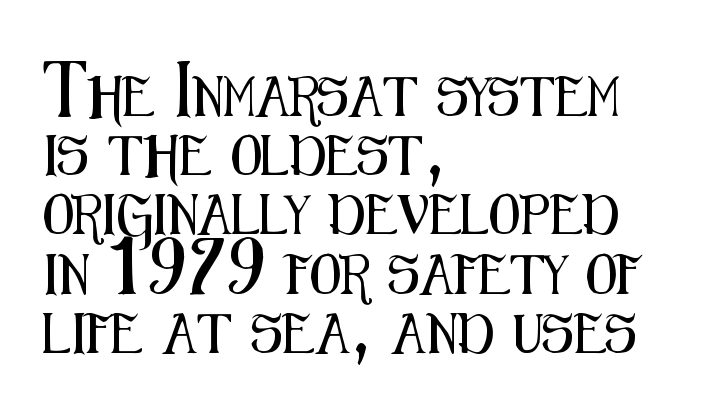
{"italic": "no", "width": "condensed", "stroke_contrast": "medium", "x_height": "medium", "monospaced": "no", "underline": "no", "align": "left", "line_spacing": "normal", "line_spacing_ratio": 1.48, "letter_spacing": "normal", "letter_spacing_em": 0.0, "glyph_px": 40}
